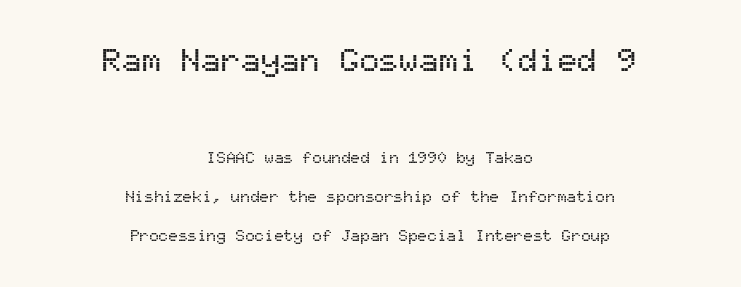
The image shows 33 px sans-serif type, upright, monospaced; set centered, loose line spacing (2.44x), normal letter spacing, not underlined; the first (top) block is 2.06x larger; medium stroke contrast and a medium x-height.
